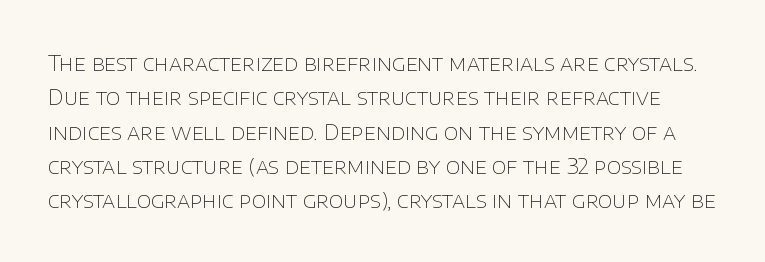
Q: Is the text bold? A: No.
Q: Is the text italic (slanted)? A: No, it is upright.
Q: Is the text underlined? A: No.
Q: Is the spacing between letters normal or unusually wide? A: Normal.
Q: Is the spacing between lines tight, normal or loose? A: Normal.
